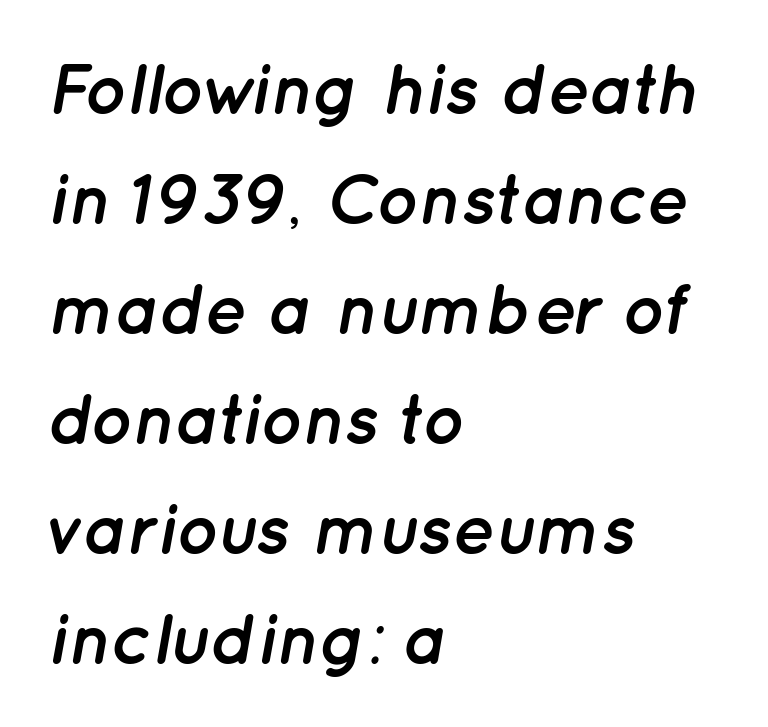
{"italic": "yes", "lean": "right", "slant_degrees": 12, "bold": "yes", "weight": "semibold", "width": "normal", "stroke_contrast": "low", "x_height": "medium", "monospaced": "no", "underline": "no", "align": "left", "line_spacing": "normal", "line_spacing_ratio": 1.55, "letter_spacing": "normal", "letter_spacing_em": 0.0, "glyph_px": 71}
